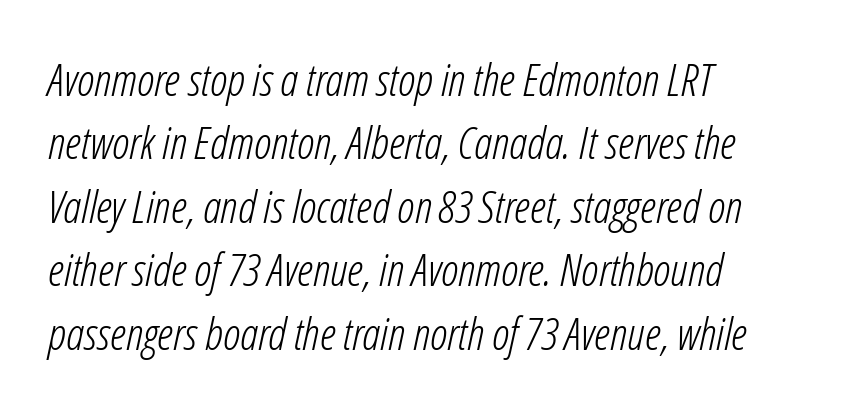
Vertical spacing — default. Do the characters align in a grid? No, the font is proportional. Tracking here is standard; glyphs follow each other at the usual distance. Notice how the stems are inclined rather than vertical — that's the hallmark of italics. A bare baseline throughout the passage.
